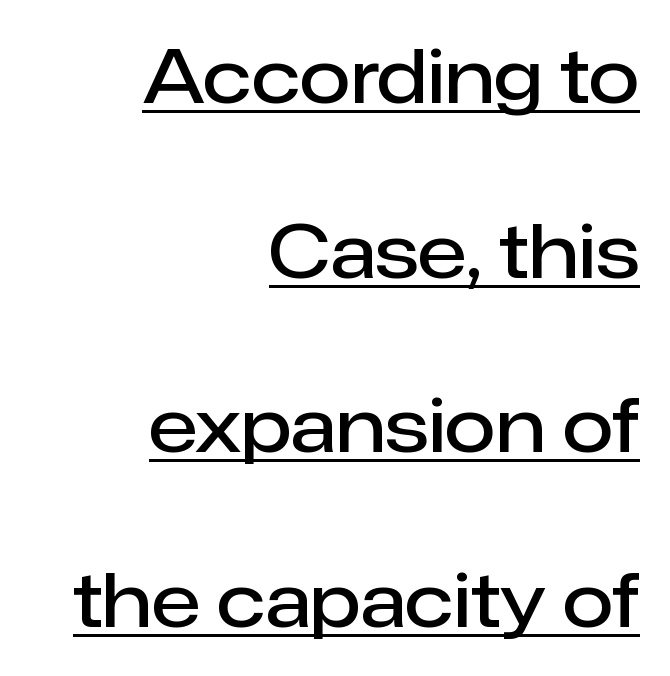
Q: Is the text bold? A: Semi-bold.
Q: Is the text italic (slanted)? A: No, it is upright.
Q: Is the typeface a serif or a sans-serif typeface? A: Sans-serif.
Q: Is the text underlined? A: Yes.
Q: How is the paragraph aligned? A: Right-aligned.
Q: Is the spacing between letters normal or unusually wide? A: Normal.
Q: Is the spacing between lines tight, normal or loose? A: Loose.
Q: Width (condensed, normal, or wide)? A: Normal.
Q: Stroke contrast? A: Low.
Q: x-height? A: Medium.
Q: Monospaced? A: No.
